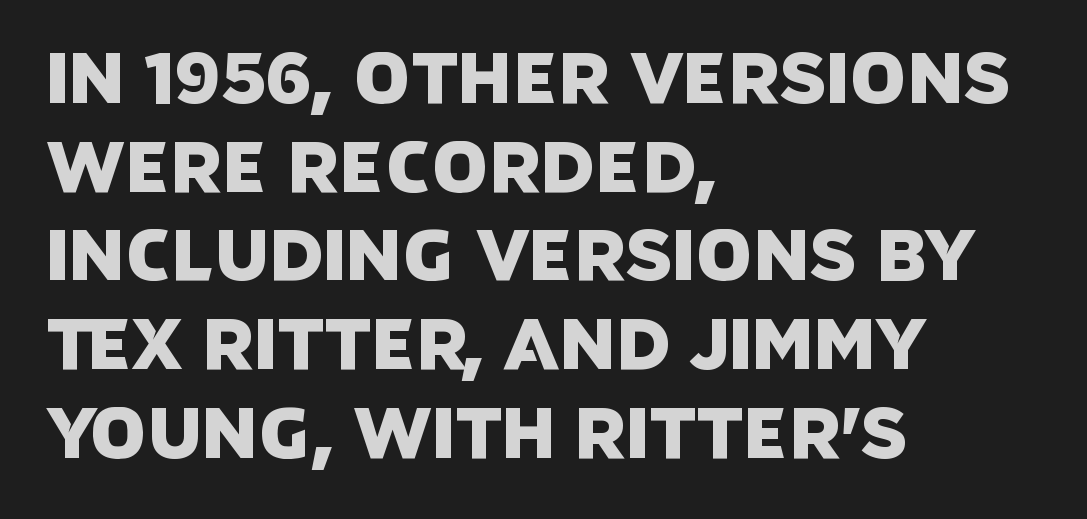
The image shows 71 px sans-serif type; set left-aligned, normal line spacing (1.25x), normal letter spacing, not underlined; low stroke contrast and a large x-height.
